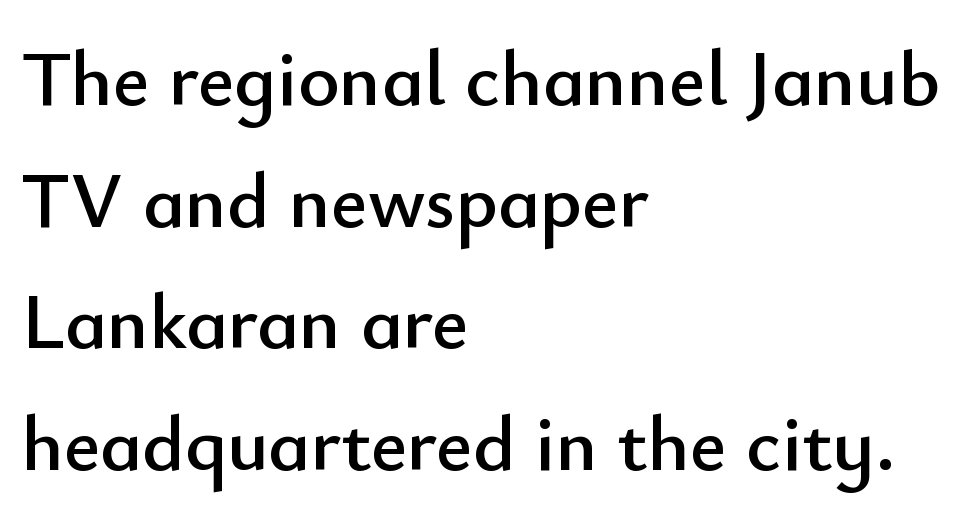
Q: Is the text italic (slanted)? A: No, it is upright.
Q: Is the typeface a serif or a sans-serif typeface? A: Sans-serif.
Q: Is the text underlined? A: No.
Q: How is the paragraph aligned? A: Left-aligned.
Q: Is the spacing between letters normal or unusually wide? A: Normal.
Q: Is the spacing between lines tight, normal or loose? A: Normal.
Q: Width (condensed, normal, or wide)? A: Normal.
Q: Stroke contrast? A: Low.
Q: x-height? A: Small.
Q: Monospaced? A: No.
